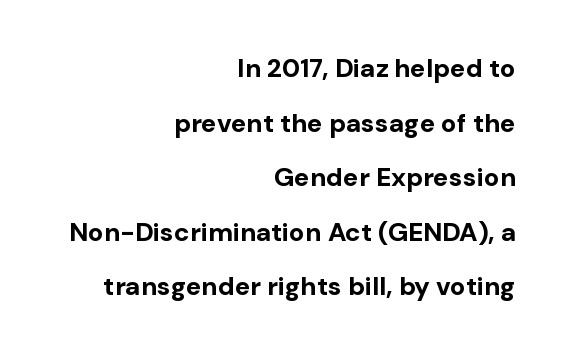
{"italic": "no", "bold": "yes", "underline": "no", "align": "right", "line_spacing": "loose", "line_spacing_ratio": 2.1, "letter_spacing": "normal", "letter_spacing_em": 0.0, "glyph_px": 26}
